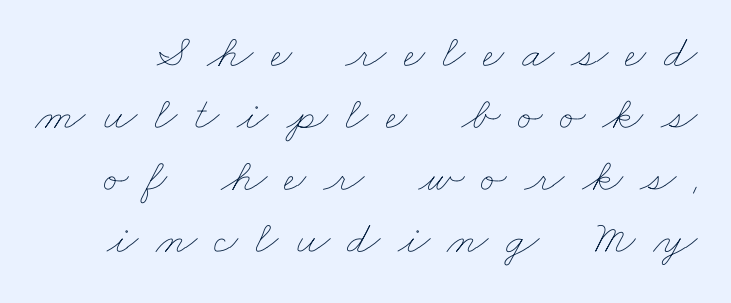
Q: Is the text bold? A: No.
Q: Is the text underlined? A: No.
Q: Is the spacing between letters normal or unusually wide? A: Unusually wide.
Q: Is the spacing between lines tight, normal or loose? A: Normal.
Q: Width (condensed, normal, or wide)? A: Wide.
Q: Stroke contrast? A: Low.
Q: x-height? A: Small.
Q: Monospaced? A: No.
